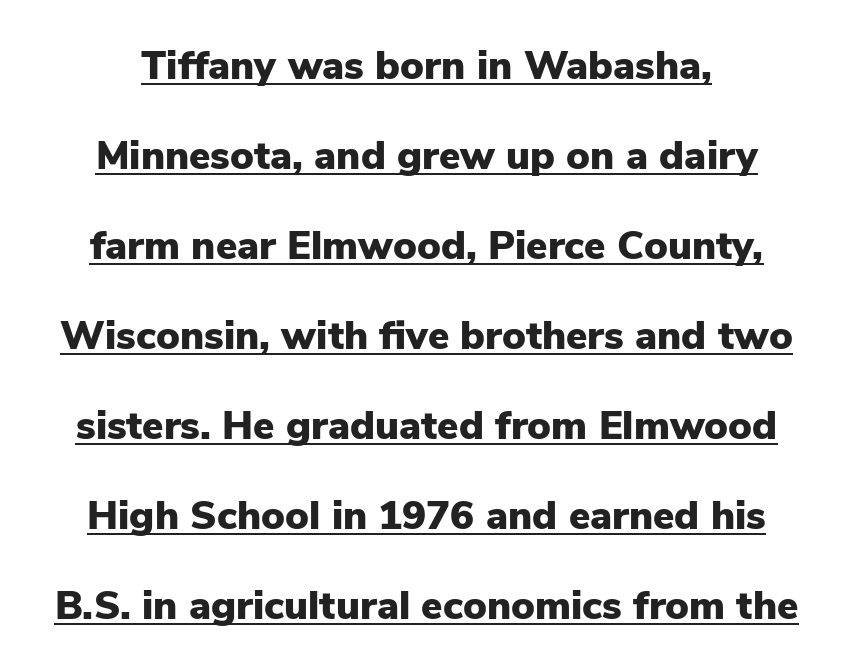
The font is running at its bold setting. Quick note: underline on. Looks like regular typesetting: each glyph gets only the width it needs. Italic: no, the glyphs are upright roman. Are there feet on the stems? There aren't — it's a sans.
